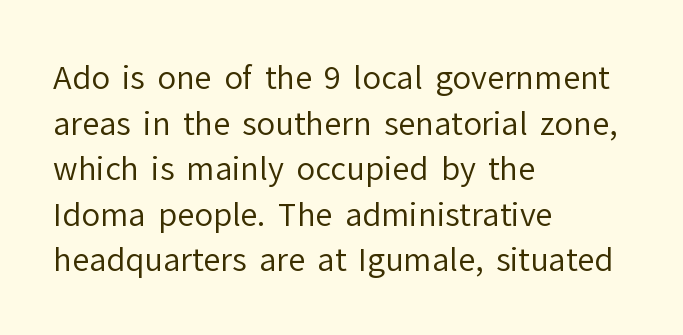
The lines sit at an ordinary, default distance from one another. Typographically, this falls in the sans-serif category. On a weight scale, this lands at 450 or below. Glyph-to-glyph distance matches everyday printed text. Beneath every word, the page is bare. Varying glyph widths throughout — classic text-font behaviour.
